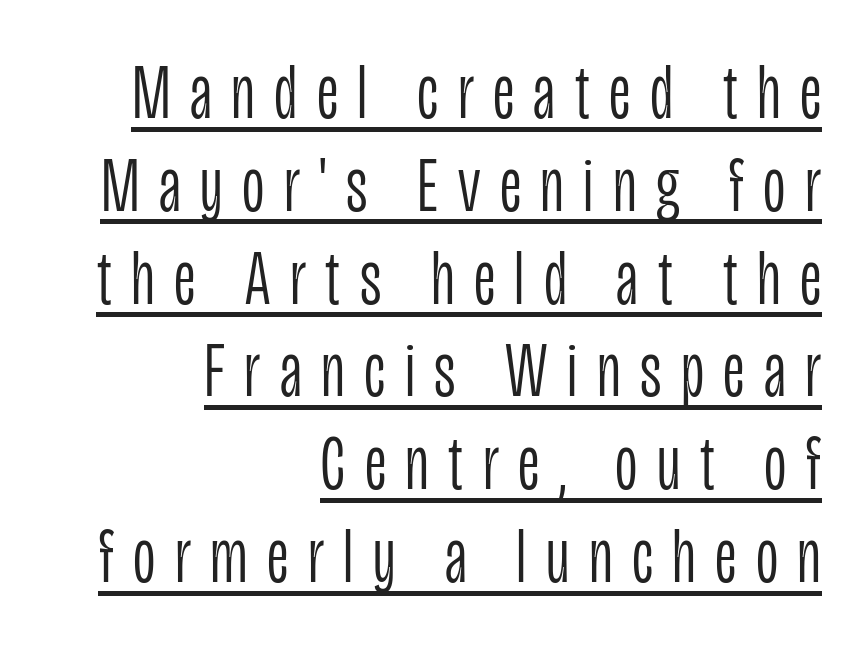
The image shows 78 px light, condensed sans-serif type, upright; set right-aligned, line spacing 1.19x, unusually wide letter spacing (+0.25 em), underlined; low stroke contrast and a large x-height.
